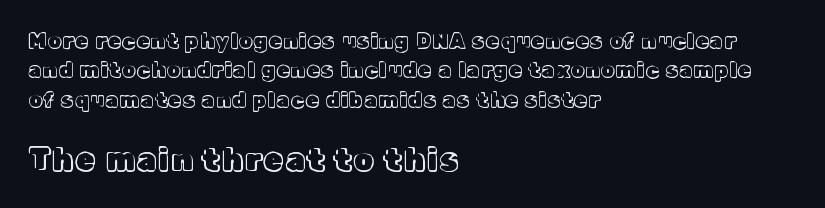
{"italic": "no", "width": "normal", "x_height": "medium", "monospaced": "no", "underline": "no", "align": "left", "line_spacing": "normal", "line_spacing_ratio": 1.47, "larger_block": "second", "size_ratio": 1.5, "glyph_px": 30}
